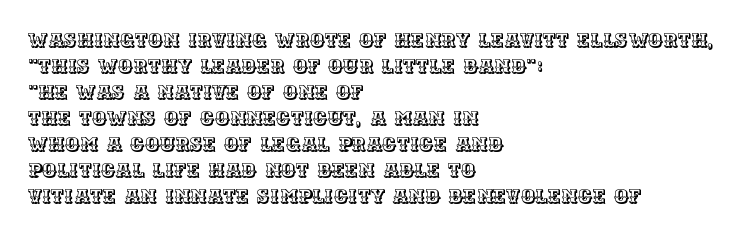
The letterforms sit shoulder to shoulder at normal distance. The lines in this sample share a left origin and differ only in where they stop. Lines of text with bare space underneath. This sample keeps an unexceptional amount of space between lines. Upright lettering throughout.
